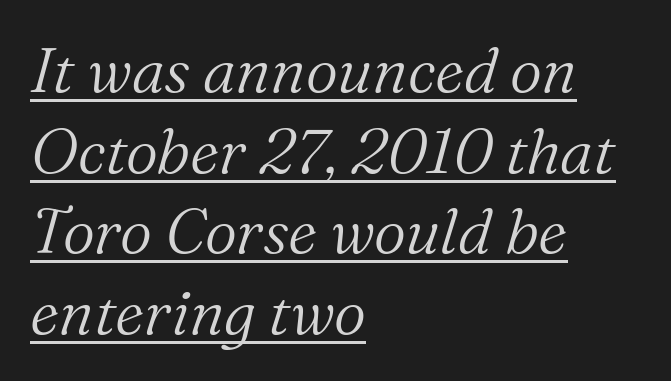
The image shows 63 px light serif type, italic (leaning right); set left-aligned, normal line spacing (1.28x), normal letter spacing, underlined; medium stroke contrast and a medium x-height.
